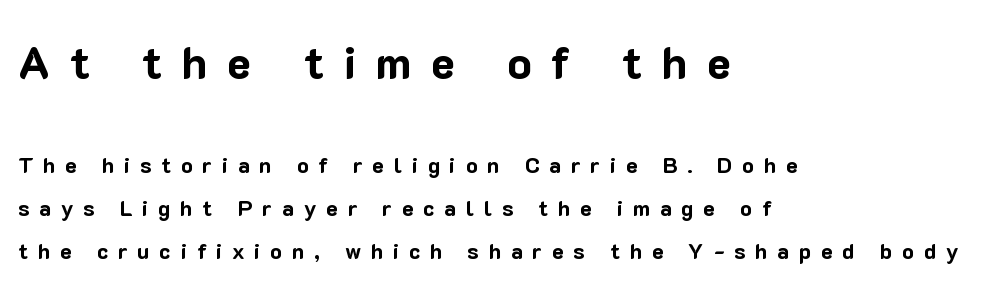
The image shows 45 px bold sans-serif type, upright; set left-aligned, loose line spacing (1.97x), unusually wide letter spacing (+0.44 em), not underlined; the first (top) block is 2.05x larger; low stroke contrast and a medium x-height.
